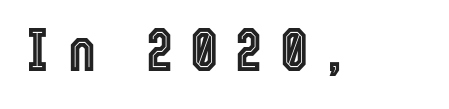
{"italic": "no", "width": "condensed", "x_height": "medium", "monospaced": "no", "underline": "no", "letter_spacing": "wide", "letter_spacing_em": 0.32, "glyph_px": 60}
